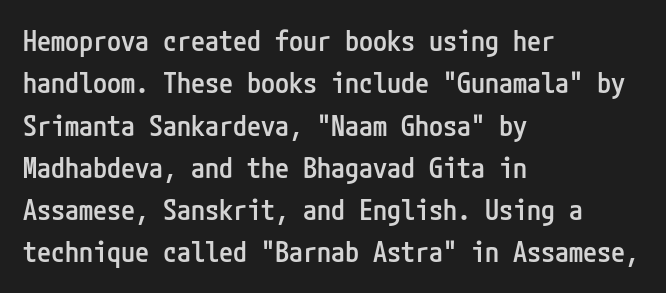
Horizontal alignment here is leftward, the default for most running prose. This rendering employs a face without finishing strokes, i.e., a sans-serif. Ordinary non-slanted type is in use. The rendering uses a moderate line-height, typical for paragraphs. This is the in-between weight designers call semibold or demi.
